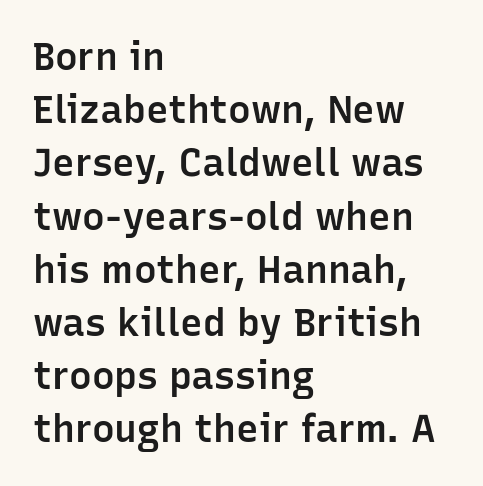
The image shows 38 px semibold sans-serif type, upright; set left-aligned, normal line spacing (1.4x), normal letter spacing, not underlined; low stroke contrast and a medium x-height.
